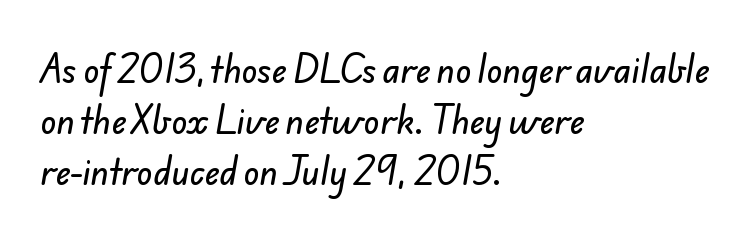
Has an underline been added? It has not. Think of a printed novel: that variable character pitch is what you see here. Each new line begins a customary step beneath the previous one. Between one letter and the next there's only the usual sliver of space.
